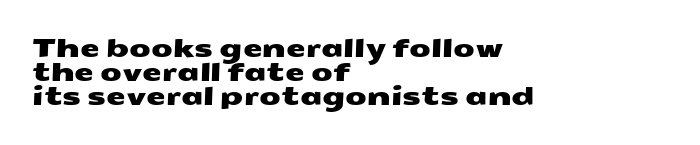
{"underline": "no", "align": "left", "line_spacing": "tight", "line_spacing_ratio": 0.97, "letter_spacing": "normal", "letter_spacing_em": 0.0, "glyph_px": 25}
